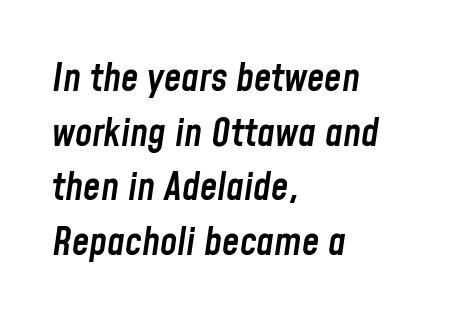
This sample has the flowing, uneven cadence of proportional lettering. You can tell it's italic because the verticals aren't actually vertical. On the weight axis this lands at semibold, roughly 600. Leading: standard. Nobody touched the tracking dial on this one. Plain, unruled lines of type.
